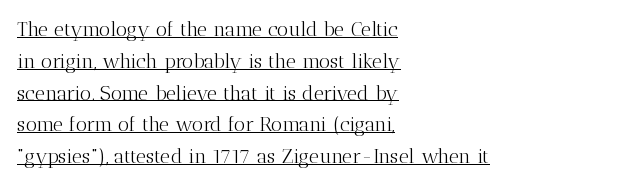
The lines sit at an ordinary, default distance from one another. The compositor pushed each line to the left boundary. These lines were composed using upright roman letters. The specimen includes a rule beneath the text block's lines. Counters stay open thanks to moderate or lighter strokes. Glyph-to-glyph distance matches everyday printed text.
